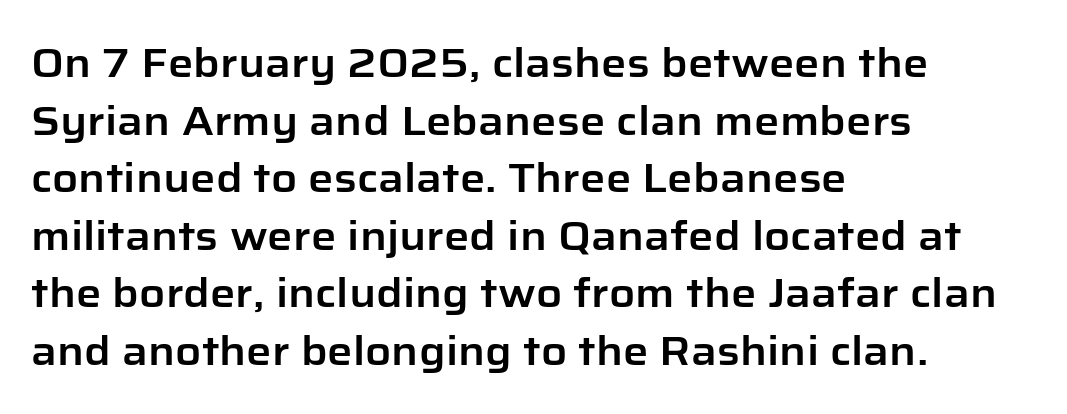
The image shows 40 px sans-serif type, upright; set left-aligned, normal line spacing (1.44x), normal letter spacing, not underlined; low stroke contrast and a medium x-height.
